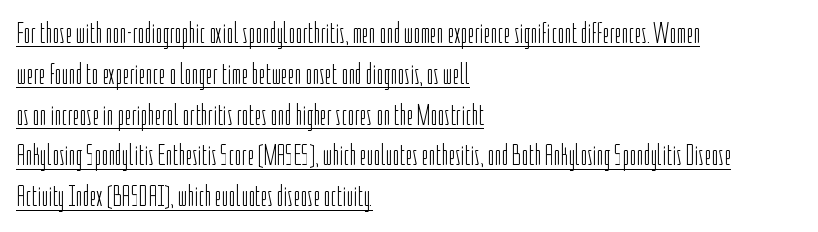
Compared with a typical body face, this is equally light or lighter still. The rows are spaced the way most documents space them. These lines are composed in type without serifs. Underlined type. The face used here is proportionally spaced, like ordinary book or web type.
